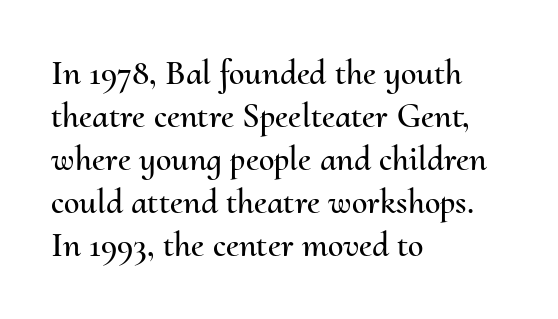
{"italic": "no", "width": "normal", "stroke_contrast": "medium", "x_height": "small", "monospaced": "no", "underline": "no", "align": "left", "line_spacing_ratio": 1.23, "letter_spacing": "normal", "letter_spacing_em": 0.0, "glyph_px": 35}
